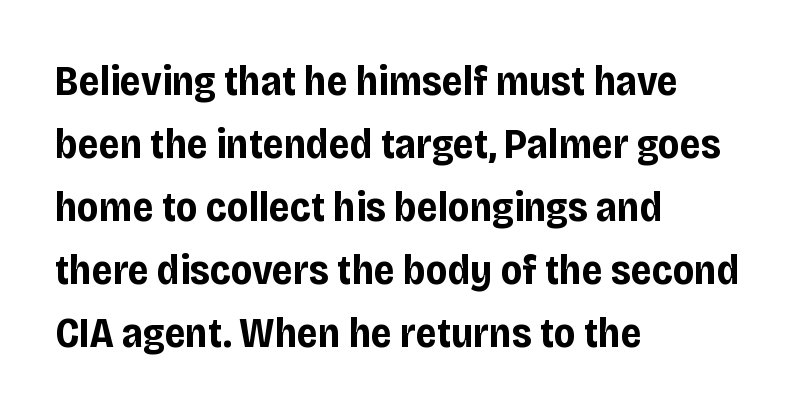
The image shows 42 px bold, condensed sans-serif type, upright; set left-aligned, normal line spacing (1.5x), normal letter spacing, not underlined; low stroke contrast and a large x-height.
